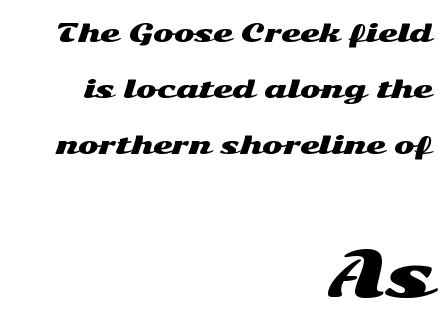
Q: Is the text italic (slanted)? A: Yes.
Q: Is the typeface a serif or a sans-serif typeface? A: Sans-serif.
Q: Is the text underlined? A: No.
Q: How is the paragraph aligned? A: Right-aligned.
Q: Is the spacing between letters normal or unusually wide? A: Normal.
Q: Is the spacing between lines tight, normal or loose? A: Loose.
Q: Which block of text is set in a larger size, the first (top) or the second (bottom)? A: The second (bottom) one.
Q: Width (condensed, normal, or wide)? A: Wide.
Q: Stroke contrast? A: Medium.
Q: x-height? A: Medium.
Q: Monospaced? A: No.
